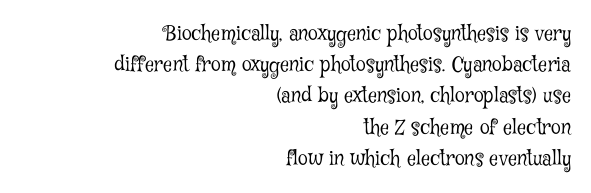
Rule under the text: the space is simply empty. Posture: vertical. A quiet, ordinary-to-light weight characterises the typeface. Leading matches the norm, producing a regular column. Short and long lines alike share a common ending point at right. Nobody touched the tracking dial on this one.
